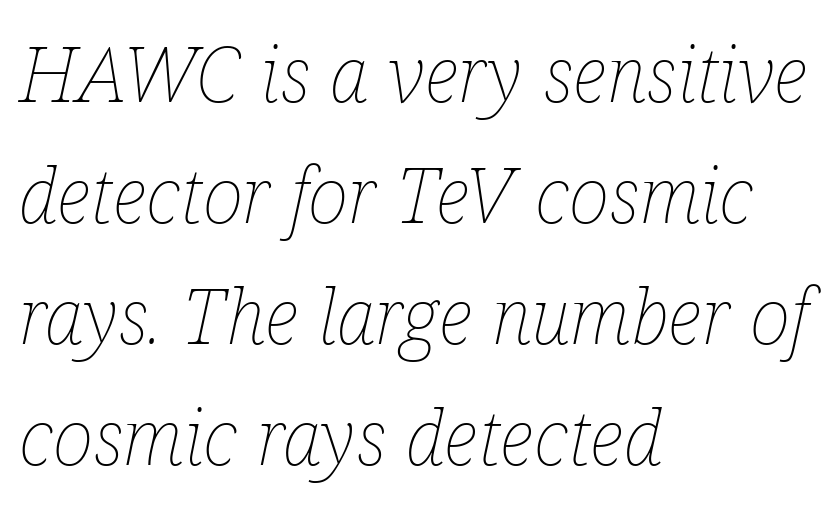
{"italic": "yes", "lean": "right", "slant_degrees": 12, "bold": "no", "weight": "thin", "width": "condensed", "stroke_contrast": "low", "x_height": "medium", "monospaced": "no", "underline": "no", "align": "left", "line_spacing": "normal", "line_spacing_ratio": 1.57, "letter_spacing": "normal", "letter_spacing_em": 0.0, "glyph_px": 77}
